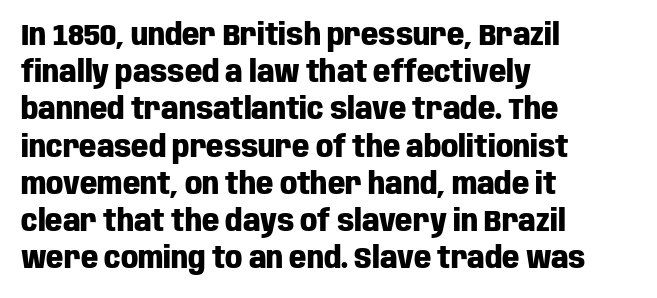
{"serif": "no", "italic": "no", "bold": "yes", "weight": "heavy", "width": "condensed", "stroke_contrast": "low", "x_height": "large", "monospaced": "no", "underline": "no", "align": "left", "line_spacing_ratio": 1.24, "letter_spacing": "normal", "letter_spacing_em": 0.0, "glyph_px": 30}
